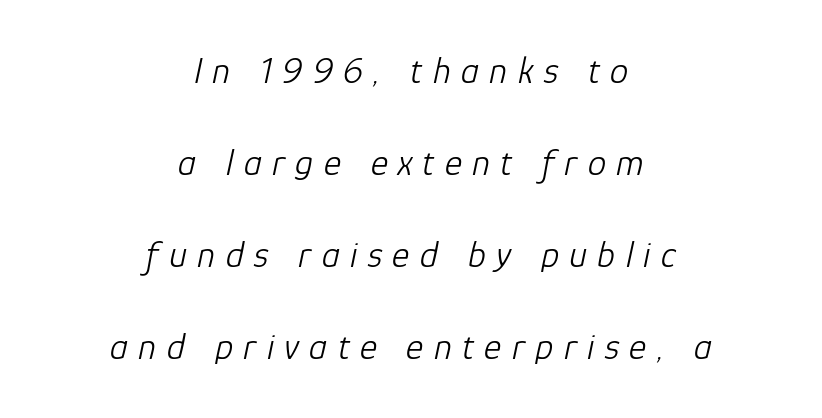
{"italic": "yes", "lean": "right", "slant_degrees": 12, "bold": "no", "weight": "light", "width": "normal", "stroke_contrast": "low", "x_height": "medium", "monospaced": "no", "underline": "no", "align": "center", "line_spacing": "loose", "line_spacing_ratio": 2.49, "letter_spacing": "wide", "letter_spacing_em": 0.28, "glyph_px": 37}
